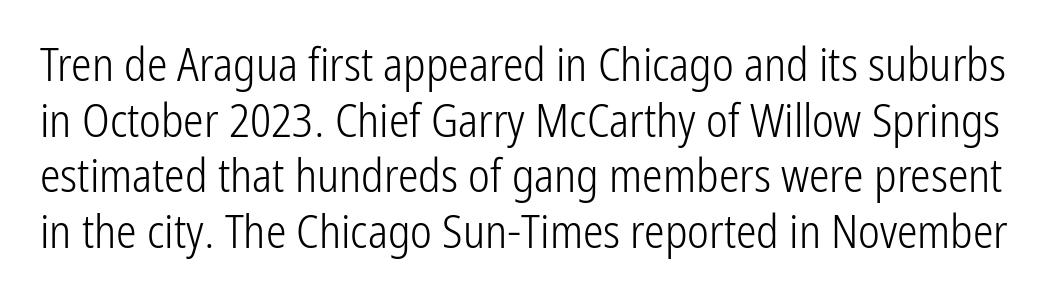
The image shows 46 px light, condensed sans-serif type, upright; set line spacing 1.21x, normal letter spacing, not underlined; low stroke contrast and a medium x-height.
